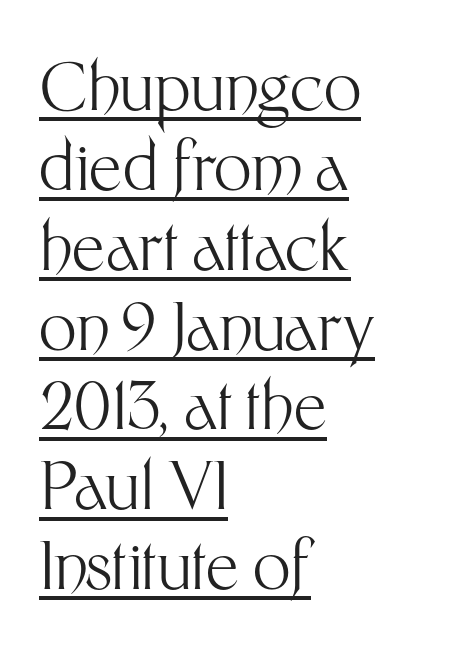
Q: Is the text bold? A: No.
Q: Is the text italic (slanted)? A: No, it is upright.
Q: Is the typeface a serif or a sans-serif typeface? A: Sans-serif.
Q: Is the text underlined? A: Yes.
Q: How is the paragraph aligned? A: Left-aligned.
Q: Is the spacing between letters normal or unusually wide? A: Normal.
Q: Width (condensed, normal, or wide)? A: Normal.
Q: Stroke contrast? A: Medium.
Q: x-height? A: Medium.
Q: Monospaced? A: No.
